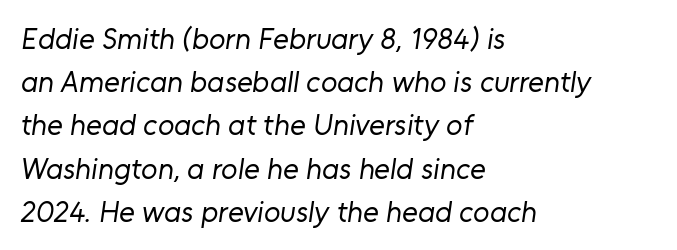
{"serif": "no", "bold": "no", "weight": "regular", "width": "normal", "stroke_contrast": "low", "x_height": "medium", "monospaced": "no", "underline": "no", "align": "left", "line_spacing": "normal", "line_spacing_ratio": 1.44, "letter_spacing": "normal", "letter_spacing_em": 0.0, "glyph_px": 30}
